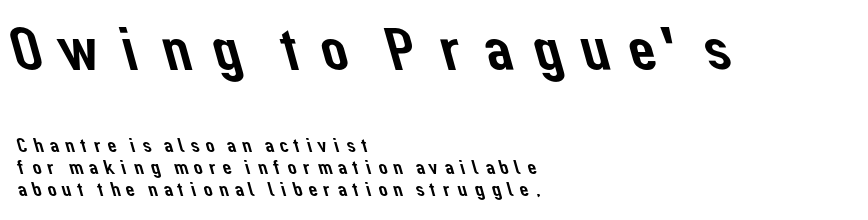
{"serif": "no", "width": "normal", "stroke_contrast": "low", "x_height": "medium", "monospaced": "no", "underline": "no", "align": "left", "line_spacing": "tight", "line_spacing_ratio": 1.1, "larger_block": "first", "size_ratio": 3.05, "glyph_px": 61}
